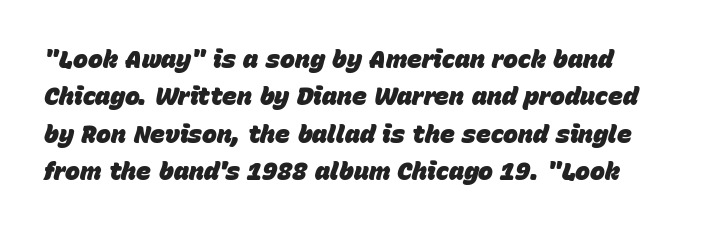
Q: Is the text bold? A: Yes.
Q: Is the text italic (slanted)? A: Yes, it leans right by about 15 degrees.
Q: Is the text underlined? A: No.
Q: Is the spacing between letters normal or unusually wide? A: Normal.
Q: Is the spacing between lines tight, normal or loose? A: Normal.
